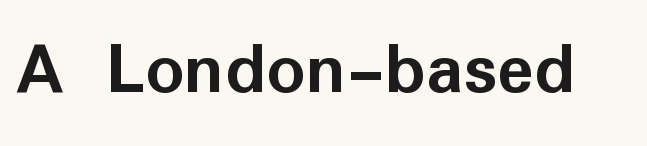
Do the characters align in a grid? No, the font is proportional. A roman cut, with each character standing at attention. Glyph-to-glyph distance matches everyday printed text. No word sits above an underline. Letterform terminals end flat and unadorned throughout the passage.
